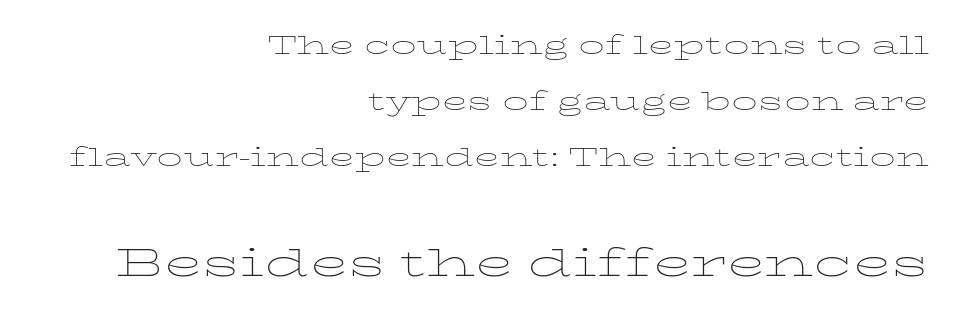
The image shows 51 px thin, wide type, upright; set right-aligned, normal line spacing (1.64x), normal letter spacing, not underlined; the second (bottom) block is 1.5x larger; low stroke contrast and a medium x-height.
